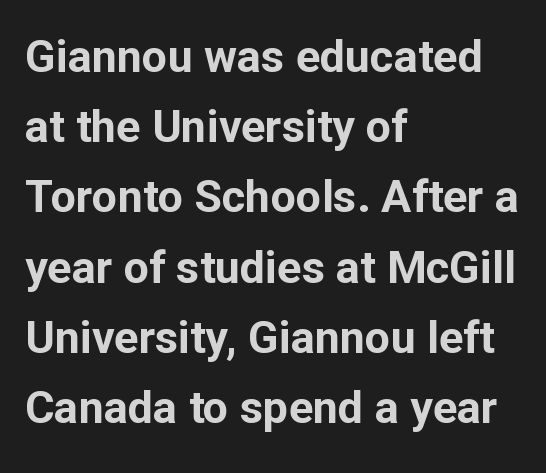
Q: Is the text bold? A: Yes.
Q: Is the text italic (slanted)? A: No, it is upright.
Q: Is the typeface a serif or a sans-serif typeface? A: Sans-serif.
Q: Is the text underlined? A: No.
Q: How is the paragraph aligned? A: Left-aligned.
Q: Is the spacing between letters normal or unusually wide? A: Normal.
Q: Is the spacing between lines tight, normal or loose? A: Normal.
Q: Width (condensed, normal, or wide)? A: Normal.
Q: Stroke contrast? A: Low.
Q: x-height? A: Medium.
Q: Monospaced? A: No.
